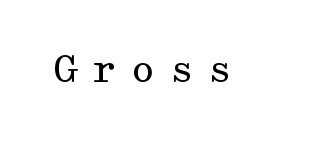
{"serif": "yes", "italic": "no", "bold": "no", "weight": "regular", "width": "wide", "stroke_contrast": "medium", "x_height": "medium", "underline": "no", "letter_spacing": "wide", "letter_spacing_em": 0.35, "glyph_px": 37}
